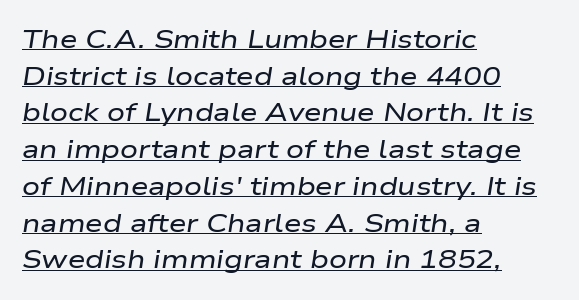
The image shows 25 px text type, italic (leaning right); set left-aligned, normal line spacing (1.47x), normal letter spacing, underlined.
